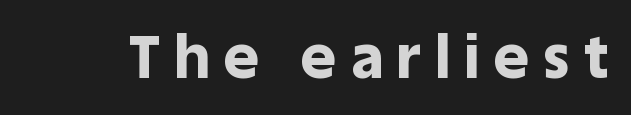
Q: Is the text bold? A: Yes.
Q: Is the text italic (slanted)? A: No, it is upright.
Q: Is the typeface a serif or a sans-serif typeface? A: Sans-serif.
Q: Is the text underlined? A: No.
Q: Is the spacing between letters normal or unusually wide? A: Unusually wide.
Q: Width (condensed, normal, or wide)? A: Normal.
Q: x-height? A: Large.
Q: Monospaced? A: No.
